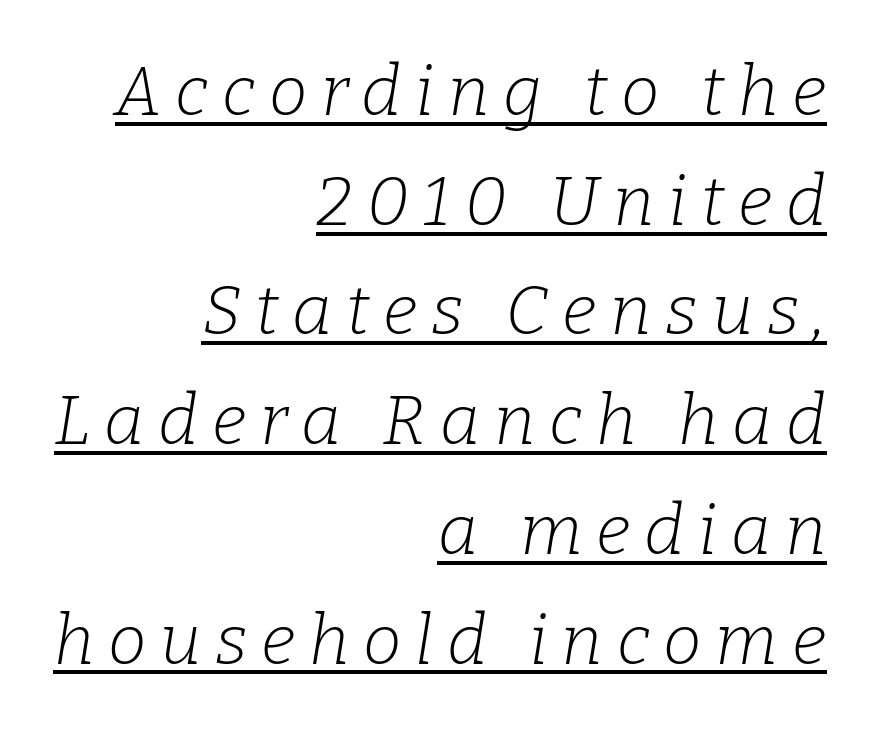
{"serif": "yes", "italic": "yes", "lean": "right", "slant_degrees": 9, "bold": "no", "weight": "light", "width": "normal", "stroke_contrast": "low", "x_height": "medium", "monospaced": "no", "underline": "yes", "align": "right", "line_spacing": "normal", "line_spacing_ratio": 1.59, "letter_spacing": "wide", "letter_spacing_em": 0.2, "glyph_px": 69}
